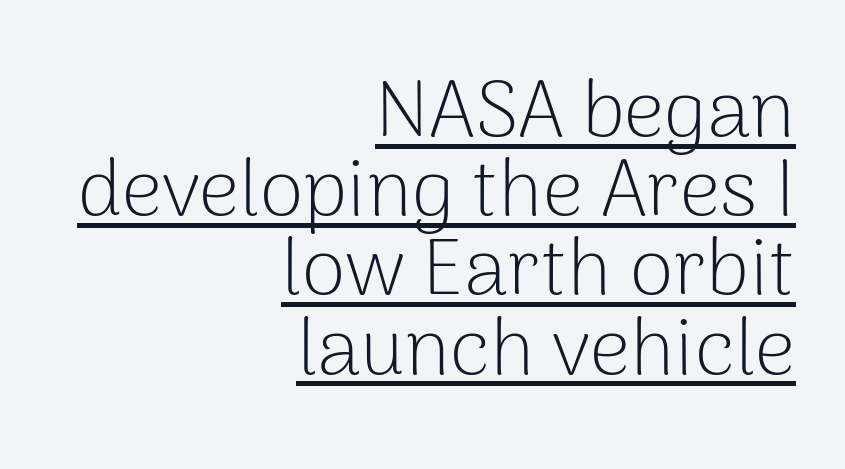
{"serif": "no", "italic": "no", "bold": "no", "weight": "light", "width": "normal", "stroke_contrast": "low", "x_height": "medium", "monospaced": "no", "underline": "yes", "align": "right", "line_spacing": "tight", "line_spacing_ratio": 0.99, "letter_spacing": "normal", "letter_spacing_em": 0.0, "glyph_px": 80}
